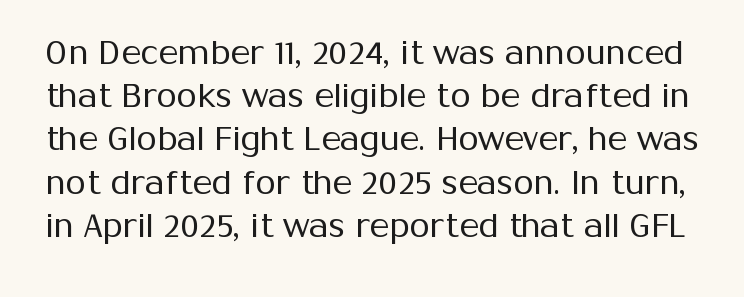
The image shows 33 px regular-weight sans-serif type, upright; set normal line spacing (1.31x), normal letter spacing, not underlined; medium stroke contrast and a medium x-height.
